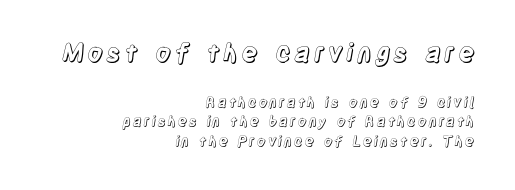
{"underline": "no", "align": "right", "line_spacing": "normal", "line_spacing_ratio": 1.37, "larger_block": "first", "size_ratio": 1.79, "glyph_px": 25}
